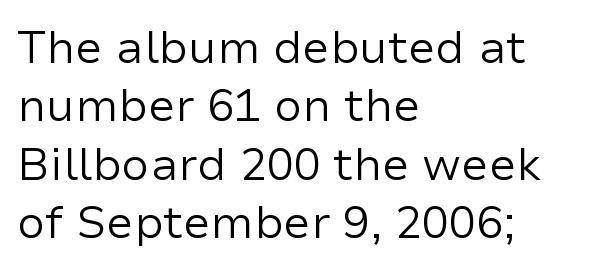
The image shows 45 px regular-weight sans-serif type, upright; set left-aligned, normal line spacing (1.3x), normal letter spacing, not underlined; low stroke contrast and a medium x-height.
